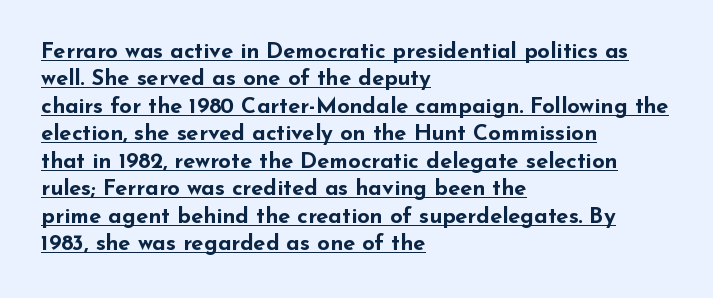
The passage shown is underscored from start to finish. The designer left line spacing at the default. The font is running at its bold setting. A typesetter would mark this as roman, not italic. The passage is arranged the way most books set body copy — flush left.
